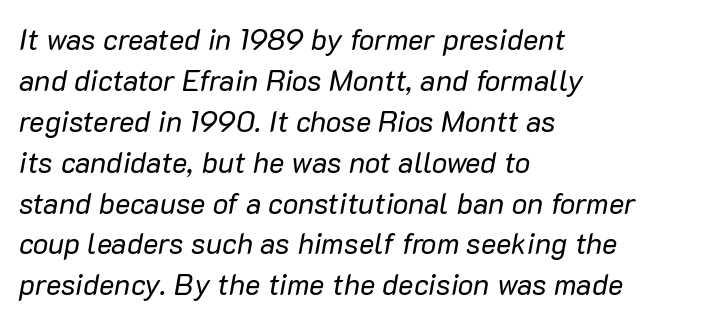
Caption: face not bold, strokes unweighted. What's the leading like? Ordinary, nothing unusual. Has an underline been added? It has not. The passage shown is typed in a proportional face where columns would drift.
